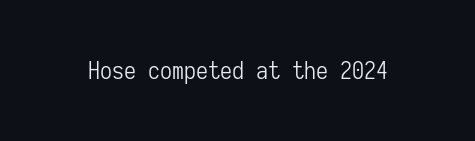
The image shows 24 px text type, upright; set normal letter spacing, not underlined.
